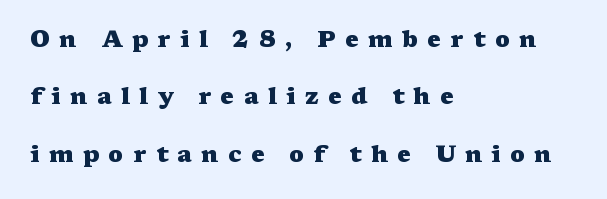
The image shows 23 px bold type, upright; set left-aligned, loose line spacing (2.49x), unusually wide letter spacing (+0.41 em), not underlined.
